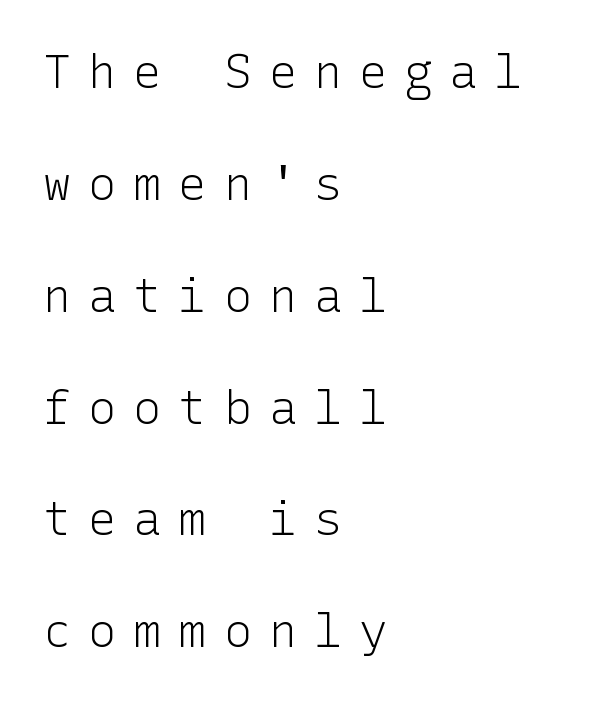
Q: Is the text bold? A: No.
Q: Is the text italic (slanted)? A: No, it is upright.
Q: Is the typeface a serif or a sans-serif typeface? A: Sans-serif.
Q: Is the text underlined? A: No.
Q: How is the paragraph aligned? A: Left-aligned.
Q: Is the spacing between letters normal or unusually wide? A: Unusually wide.
Q: Is the spacing between lines tight, normal or loose? A: Loose.
Q: Width (condensed, normal, or wide)? A: Normal.
Q: Stroke contrast? A: Low.
Q: x-height? A: Medium.
